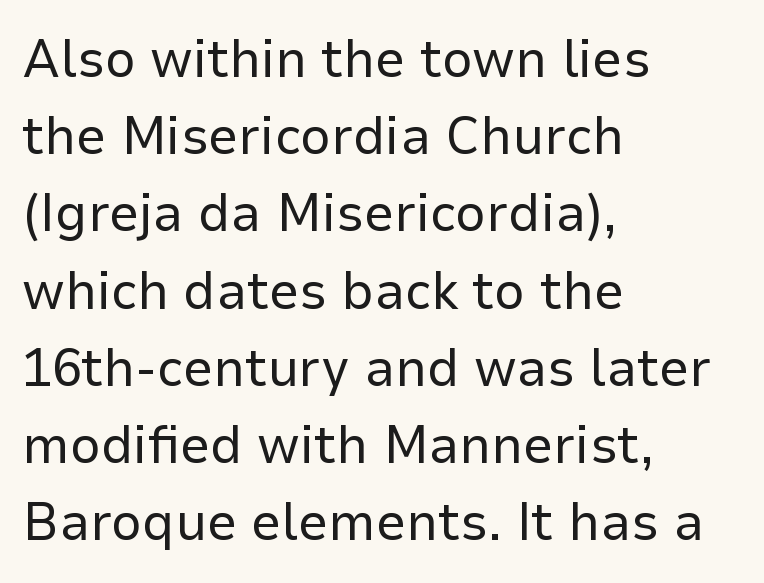
{"serif": "no", "italic": "no", "bold": "no", "weight": "regular", "width": "normal", "stroke_contrast": "low", "x_height": "medium", "monospaced": "no", "underline": "no", "align": "left", "line_spacing": "normal", "line_spacing_ratio": 1.43, "letter_spacing": "normal", "letter_spacing_em": 0.0, "glyph_px": 54}
